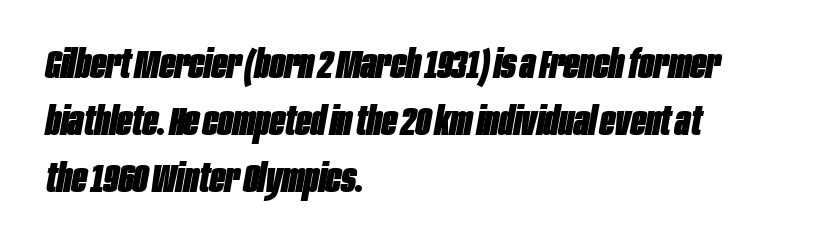
The image shows 40 px heavy, condensed type, italic (leaning right); set left-aligned, normal line spacing (1.43x), normal letter spacing, not underlined; low stroke contrast and a large x-height.
